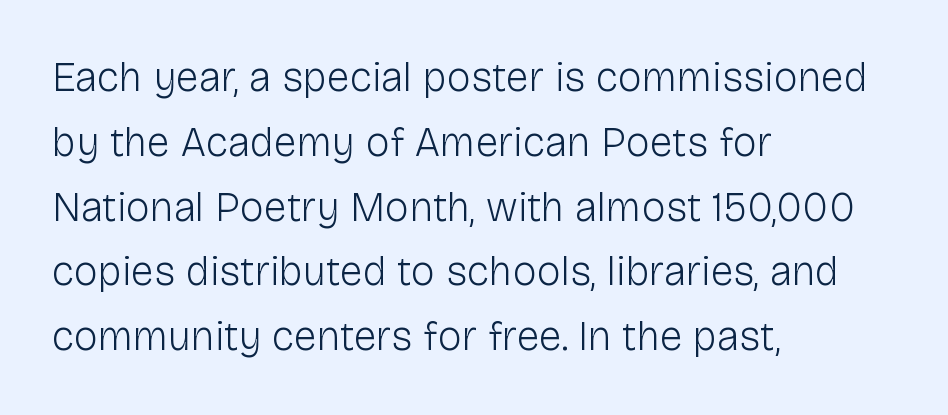
{"serif": "no", "italic": "no", "bold": "no", "weight": "light", "width": "normal", "stroke_contrast": "low", "x_height": "medium", "monospaced": "no", "underline": "no", "align": "left", "line_spacing": "normal", "line_spacing_ratio": 1.58, "letter_spacing": "normal", "letter_spacing_em": 0.0, "glyph_px": 41}
